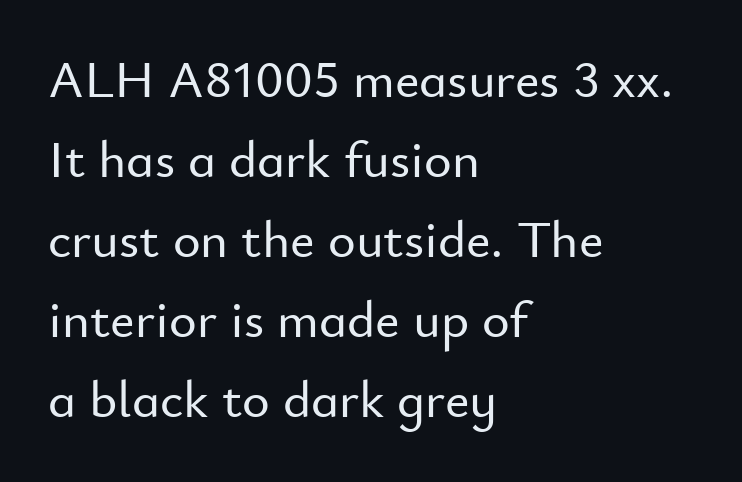
Q: Is the text italic (slanted)? A: No, it is upright.
Q: Is the typeface a serif or a sans-serif typeface? A: Sans-serif.
Q: Is the text underlined? A: No.
Q: How is the paragraph aligned? A: Left-aligned.
Q: Is the spacing between letters normal or unusually wide? A: Normal.
Q: Is the spacing between lines tight, normal or loose? A: Normal.
Q: Width (condensed, normal, or wide)? A: Normal.
Q: Stroke contrast? A: Low.
Q: x-height? A: Small.
Q: Monospaced? A: No.
